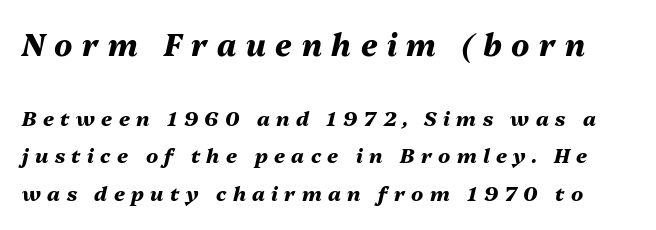
{"italic": "yes", "lean": "right", "slant_degrees": 13, "bold": "yes", "weight": "heavy", "width": "normal", "stroke_contrast": "medium", "x_height": "medium", "monospaced": "no", "underline": "no", "line_spacing_ratio": 1.89, "letter_spacing": "wide", "letter_spacing_em": 0.32, "larger_block": "first", "size_ratio": 1.5, "glyph_px": 30}
